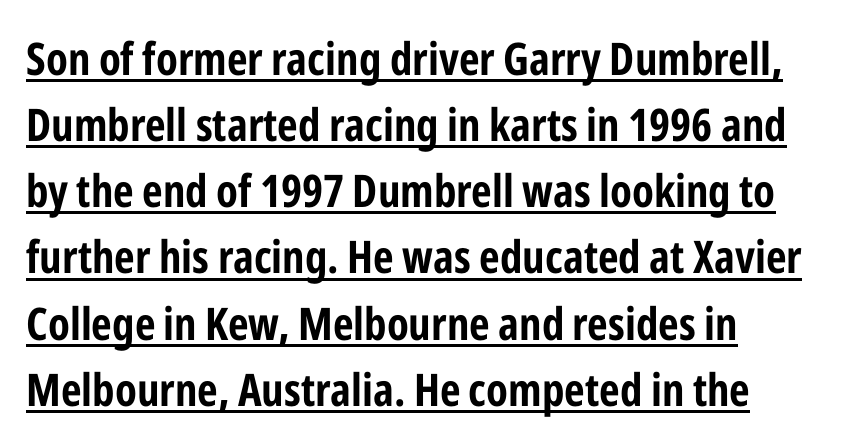
The horizontal fit of the characters is conventional and even. This rendering employs a face without finishing strokes, i.e., a sans-serif. Do the letters lean? They stand straight. This block has exactly the height ordinary leading produces. The face used here is proportionally spaced, like ordinary book or web type.
